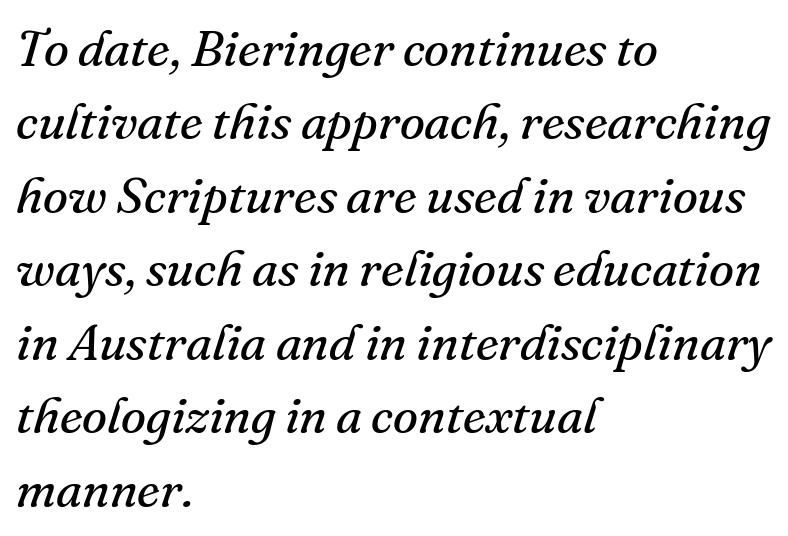
{"serif": "yes", "italic": "yes", "lean": "right", "slant_degrees": 16, "bold": "no", "weight": "regular", "width": "normal", "stroke_contrast": "medium", "x_height": "small", "monospaced": "no", "underline": "no", "align": "left", "line_spacing": "normal", "line_spacing_ratio": 1.44, "letter_spacing": "normal", "letter_spacing_em": 0.0, "glyph_px": 51}
